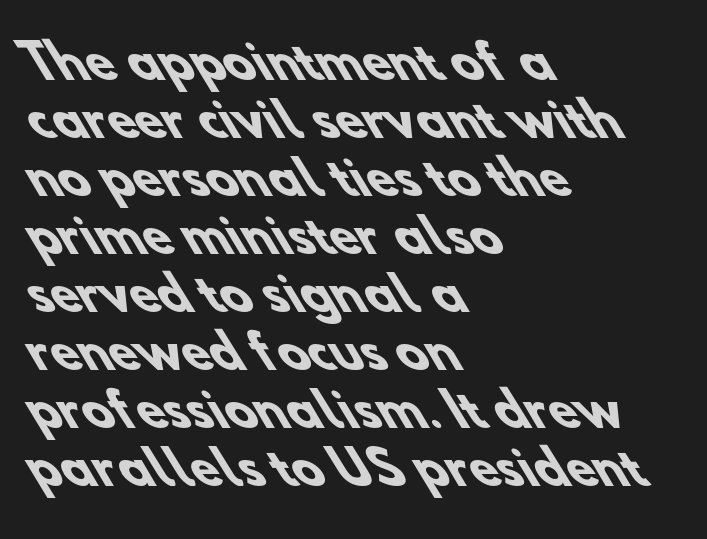
The image shows 46 px heavy sans-serif type; set left-aligned, normal line spacing (1.26x), normal letter spacing, not underlined; low stroke contrast and a small x-height.
